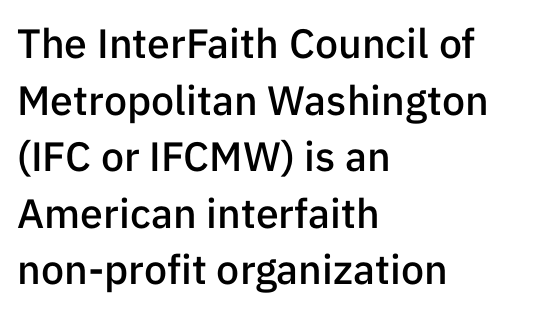
Q: Is the text bold? A: Semi-bold.
Q: Is the text italic (slanted)? A: No, it is upright.
Q: Is the typeface a serif or a sans-serif typeface? A: Sans-serif.
Q: Is the text underlined? A: No.
Q: How is the paragraph aligned? A: Left-aligned.
Q: Is the spacing between letters normal or unusually wide? A: Normal.
Q: Is the spacing between lines tight, normal or loose? A: Normal.
Q: Width (condensed, normal, or wide)? A: Normal.
Q: Stroke contrast? A: Low.
Q: x-height? A: Medium.
Q: Monospaced? A: No.
